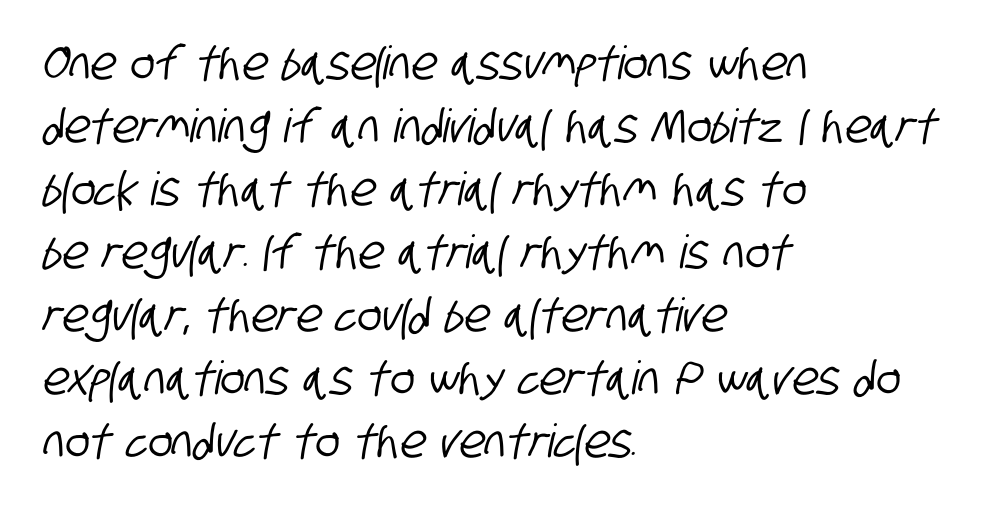
This sample has the flowing, uneven cadence of proportional lettering. This rendering employs a face without finishing strokes, i.e., a sans-serif. Words appear dense and cohesive because spacing is normal. Horizontal alignment here is leftward, the default for most running prose. Each row of text sits above clean, open space. Normally led — the rows are evenly, conventionally spaced.
